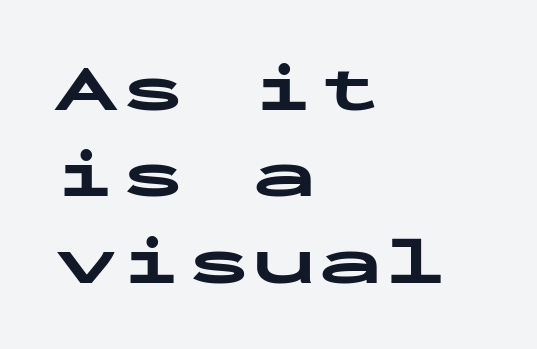
{"serif": "no", "italic": "no", "bold": "yes", "weight": "bold", "width": "wide", "stroke_contrast": "low", "x_height": "medium", "monospaced": "yes", "underline": "no", "align": "left", "line_spacing": "normal", "line_spacing_ratio": 1.31, "letter_spacing": "normal", "letter_spacing_em": 0.0, "glyph_px": 66}
